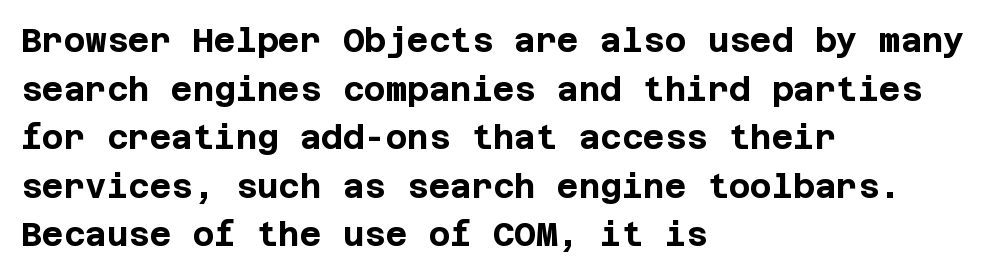
The image shows 33 px bold sans-serif type, upright; set left-aligned, normal line spacing (1.47x), normal letter spacing, not underlined; low stroke contrast and a large x-height.
